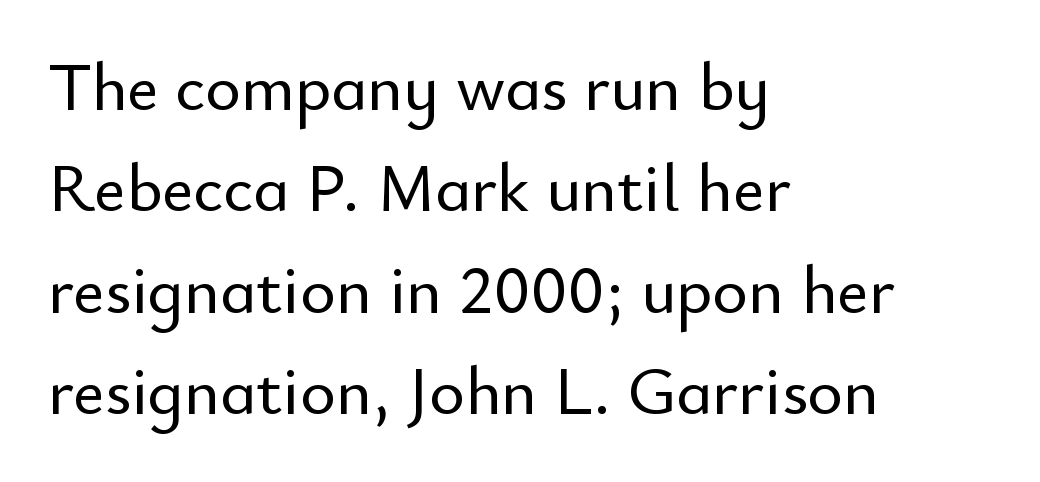
The image shows 68 px sans-serif type, upright; set left-aligned, normal line spacing (1.49x), normal letter spacing, not underlined; low stroke contrast and a small x-height.
